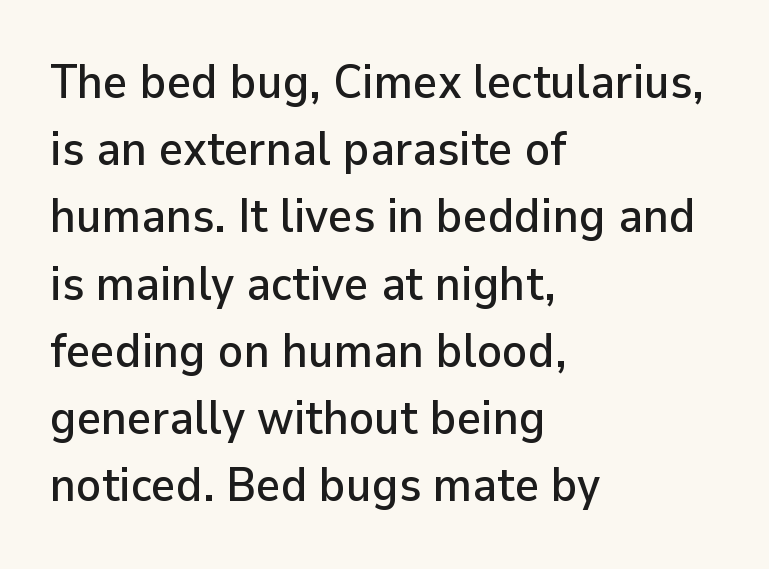
The image shows 47 px sans-serif type, upright; set left-aligned, normal line spacing (1.43x), normal letter spacing, not underlined; low stroke contrast and a medium x-height.
